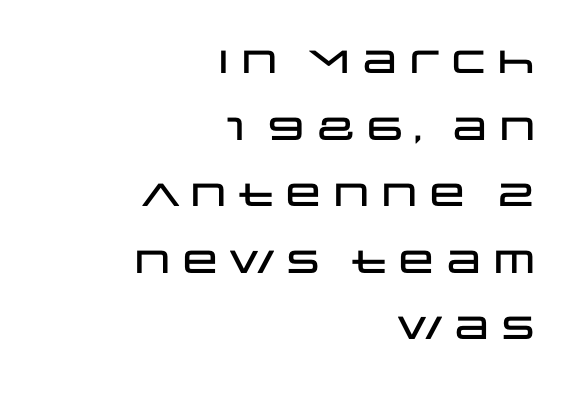
Q: Is the text italic (slanted)? A: No, it is upright.
Q: Is the typeface a serif or a sans-serif typeface? A: Sans-serif.
Q: Is the text underlined? A: No.
Q: How is the paragraph aligned? A: Right-aligned.
Q: Is the spacing between letters normal or unusually wide? A: Normal.
Q: Is the spacing between lines tight, normal or loose? A: Loose.
Q: Width (condensed, normal, or wide)? A: Wide.
Q: Stroke contrast? A: Low.
Q: x-height? A: Large.
Q: Monospaced? A: No.
